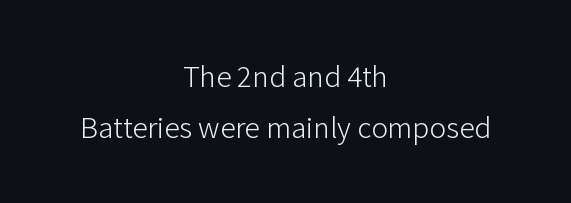
Short and long lines alike share a common midpoint. Weight class: somewhere from thin through regular. What's the leading like? Ordinary, nothing unusual. This rendering employs a face without finishing strokes, i.e., a sans-serif.
